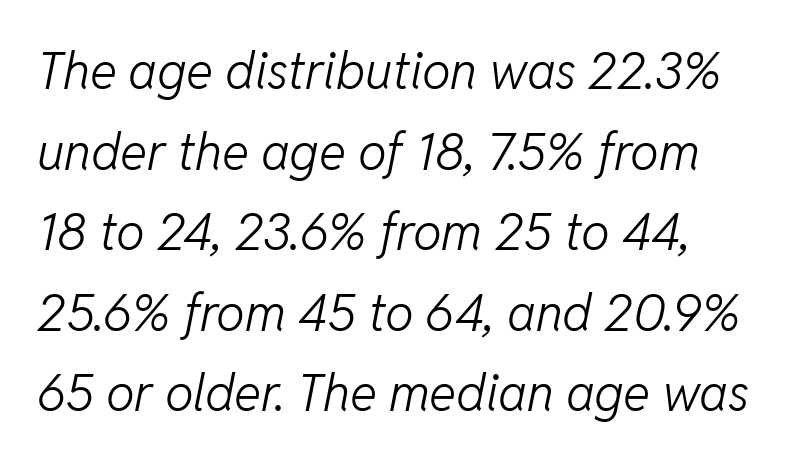
The passage shown is typed in a proportional face where columns would drift. The typography opts for an oblique posture over an upright one. Counters stay open thanks to moderate or lighter strokes. Nobody touched the tracking dial on this one. The passage shown is not underscored anywhere. The lines sit at an ordinary, default distance from one another.
